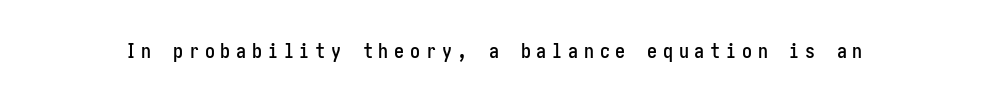
The image shows 20 px text type, upright; set unusually wide letter spacing (+0.29 em), not underlined.
